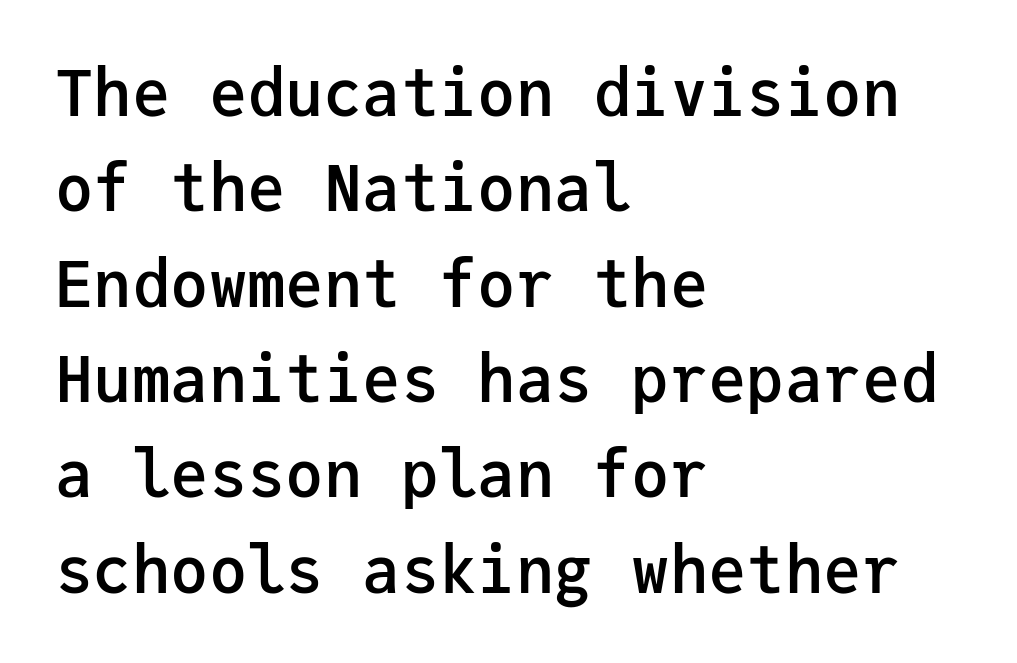
Is this a fixed-width face? Yes — each glyph sits in an identical cell. What kind of face is this? One without serifs — a sans. Between one letter and the next there's only the usual sliver of space. Honestly, the row spacing looks completely unremarkable.
